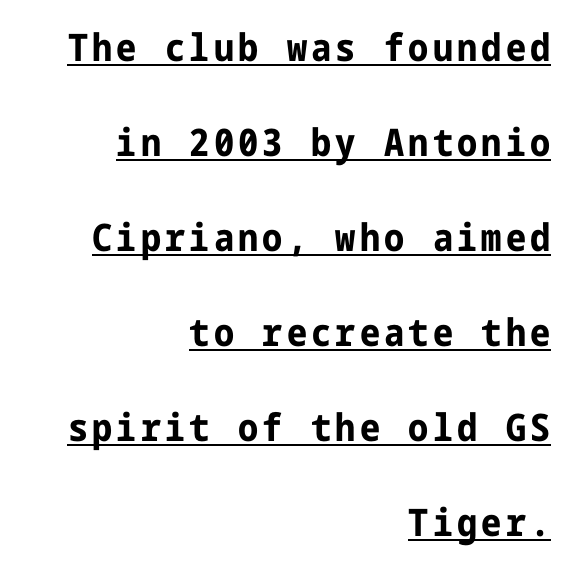
The image shows 38 px bold, condensed sans-serif type, upright; set right-aligned, loose line spacing (2.5x), underlined; low stroke contrast and a medium x-height.
